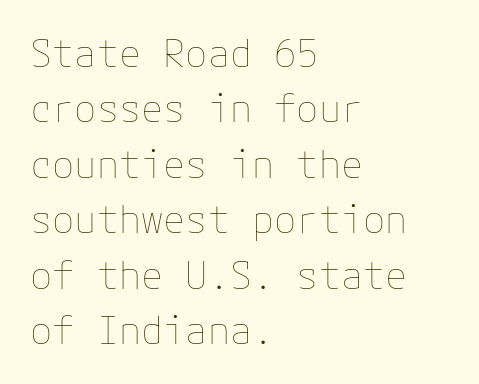
Q: Is the text bold? A: No.
Q: Is the text italic (slanted)? A: No, it is upright.
Q: Is the text underlined? A: No.
Q: How is the paragraph aligned? A: Left-aligned.
Q: Is the spacing between letters normal or unusually wide? A: Normal.
Q: Is the spacing between lines tight, normal or loose? A: Normal.
Q: Width (condensed, normal, or wide)? A: Normal.
Q: Stroke contrast? A: Low.
Q: x-height? A: Medium.
